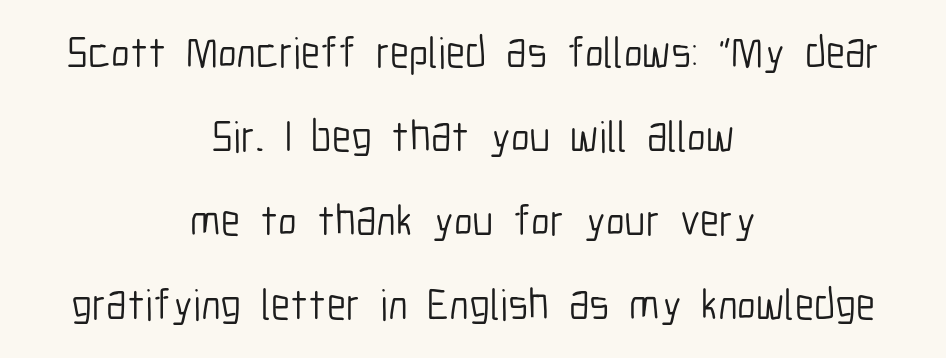
The image shows 44 px light, condensed sans-serif type, upright; set centered, loose line spacing (1.91x), normal letter spacing, not underlined; low stroke contrast and a medium x-height.
